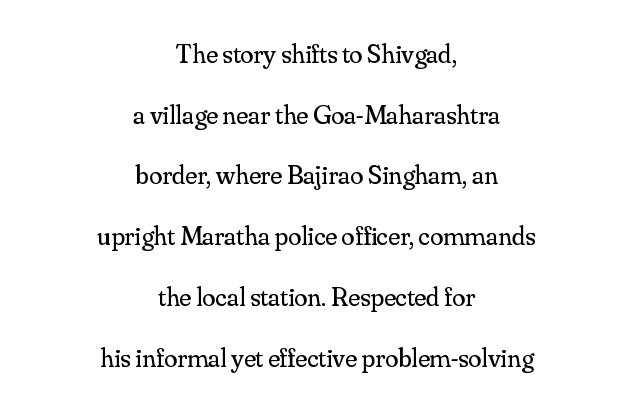
{"italic": "no", "bold": "no", "underline": "no", "align": "center", "line_spacing": "loose", "line_spacing_ratio": 2.25, "letter_spacing": "normal", "letter_spacing_em": 0.0, "glyph_px": 27}
